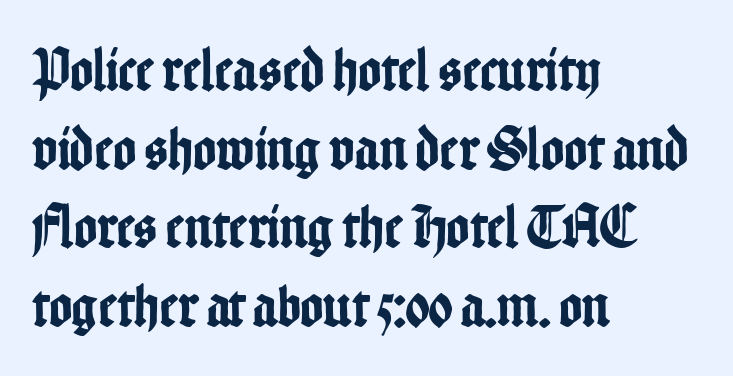
The image shows 62 px condensed sans-serif type, upright; set left-aligned, normal line spacing (1.27x), normal letter spacing, not underlined; low stroke contrast and a medium x-height.
